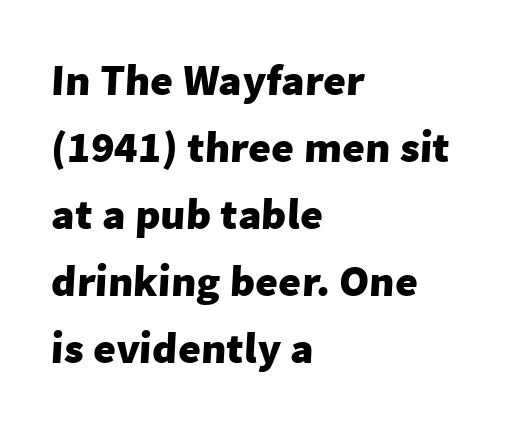
{"serif": "no", "bold": "yes", "weight": "heavy", "width": "normal", "stroke_contrast": "low", "x_height": "medium", "monospaced": "no", "underline": "no", "align": "left", "line_spacing": "normal", "line_spacing_ratio": 1.52, "letter_spacing": "normal", "letter_spacing_em": 0.0, "glyph_px": 44}
